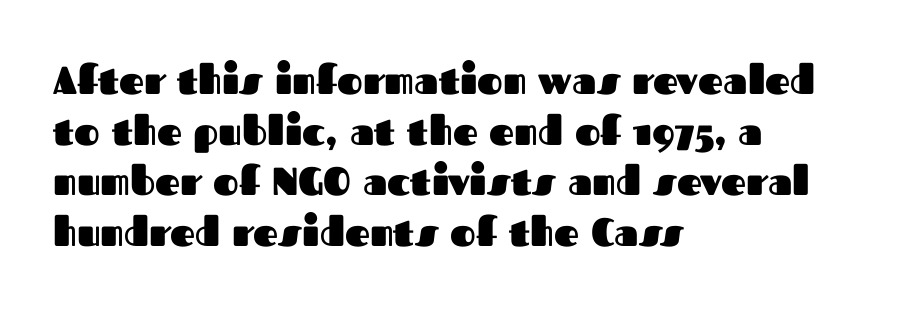
{"serif": "no", "italic": "no", "bold": "yes", "weight": "heavy", "width": "normal", "stroke_contrast": "medium", "x_height": "medium", "monospaced": "no", "underline": "no", "align": "left", "line_spacing": "normal", "line_spacing_ratio": 1.3, "letter_spacing": "normal", "letter_spacing_em": 0.0, "glyph_px": 39}
